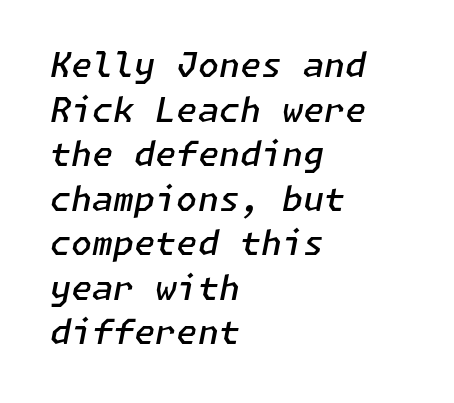
{"italic": "yes", "lean": "right", "slant_degrees": 11, "bold": "semi", "weight": "semibold", "width": "normal", "stroke_contrast": "low", "x_height": "medium", "underline": "no", "align": "left", "line_spacing": "normal", "line_spacing_ratio": 1.31, "letter_spacing": "normal", "letter_spacing_em": 0.0, "glyph_px": 34}
